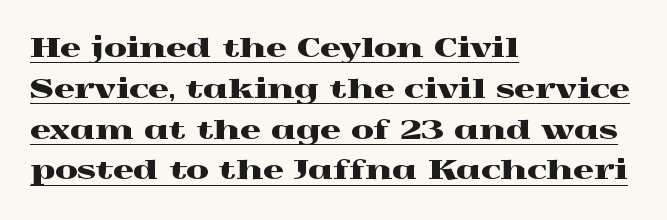
The image shows 26 px text type, upright; set left-aligned, normal line spacing (1.57x), normal letter spacing, underlined.
